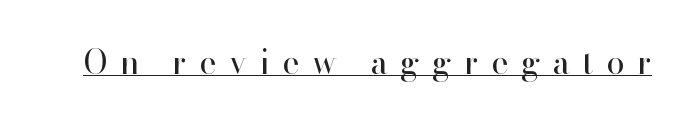
{"serif": "yes", "italic": "no", "bold": "no", "weight": "regular", "width": "normal", "stroke_contrast": "high", "x_height": "small", "monospaced": "no", "underline": "yes", "letter_spacing": "wide", "letter_spacing_em": 0.38, "glyph_px": 33}
